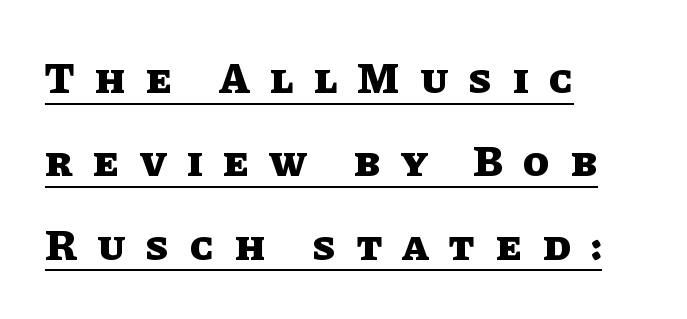
The image shows 43 px heavy type, upright; set left-aligned, loose line spacing (1.94x), unusually wide letter spacing (+0.48 em), underlined; low stroke contrast and a large x-height.
